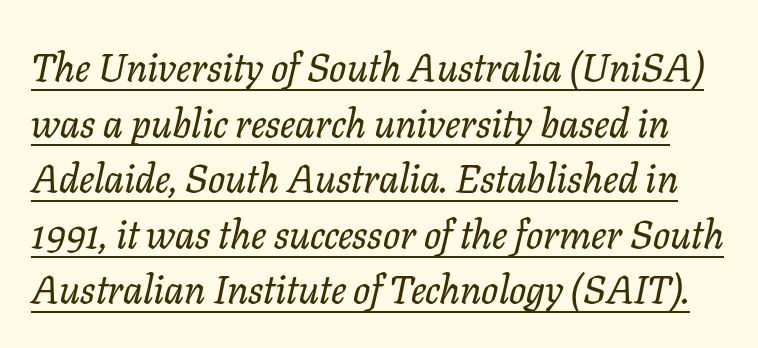
The image shows 40 px serif type, italic (leaning right); set normal line spacing (1.39x), normal letter spacing, underlined; low stroke contrast and a medium x-height.
